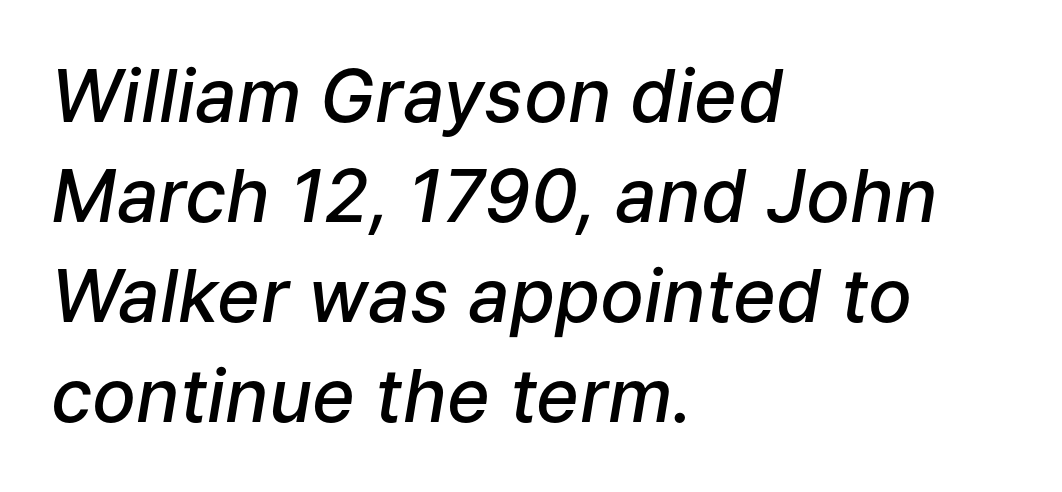
The image shows 73 px semibold type, italic (leaning right); set left-aligned, normal line spacing (1.37x), normal letter spacing, not underlined; low stroke contrast and a medium x-height.
